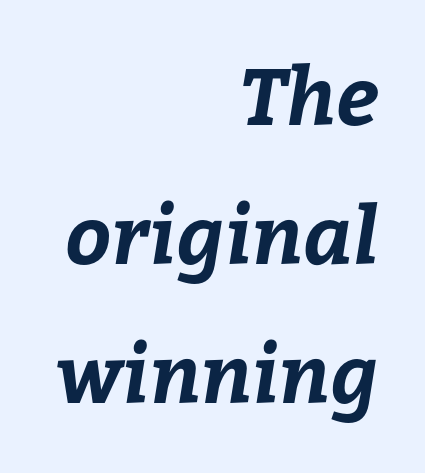
Q: Is the text bold? A: Yes.
Q: Is the text underlined? A: No.
Q: How is the paragraph aligned? A: Right-aligned.
Q: Is the spacing between letters normal or unusually wide? A: Normal.
Q: Width (condensed, normal, or wide)? A: Normal.
Q: Stroke contrast? A: Low.
Q: x-height? A: Medium.
Q: Monospaced? A: No.
